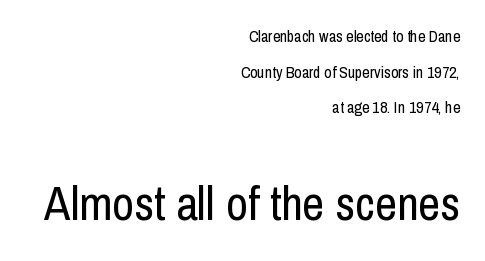
Q: Is the text bold? A: No.
Q: Is the text italic (slanted)? A: No, it is upright.
Q: Is the typeface a serif or a sans-serif typeface? A: Sans-serif.
Q: Is the text underlined? A: No.
Q: How is the paragraph aligned? A: Right-aligned.
Q: Is the spacing between letters normal or unusually wide? A: Normal.
Q: Is the spacing between lines tight, normal or loose? A: Loose.
Q: Which block of text is set in a larger size, the first (top) or the second (bottom)? A: The second (bottom) one.
Q: Width (condensed, normal, or wide)? A: Condensed.
Q: Stroke contrast? A: Low.
Q: x-height? A: Medium.
Q: Monospaced? A: No.
